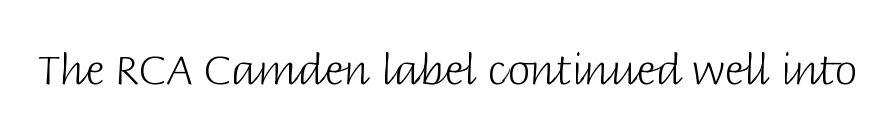
This sample uses a sans-serif face. How are the letters spaced? Ordinarily, with no added tracking. This is the regular roman posture of the typeface. Counters stay open thanks to moderate or lighter strokes.
